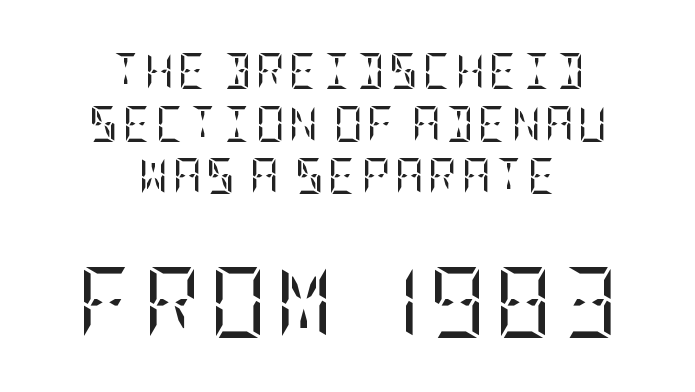
No word sits above an underline. The designer gave the closing block more size than the opening block. The lettering stays uniformly vertical, giving the passage a roman look. In terms of letterform style, serifs are clearly present. Visually the block forms a symmetrical silhouette, jagged on both flanks. Regarding leading, the lines here are spaced in the standard way.
